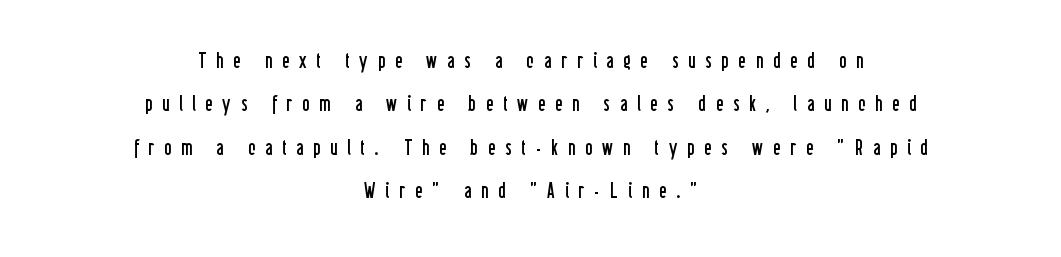
{"italic": "no", "bold": "no", "underline": "no", "align": "center", "line_spacing": "loose", "line_spacing_ratio": 2.07, "letter_spacing": "wide", "letter_spacing_em": 0.48, "glyph_px": 21}
